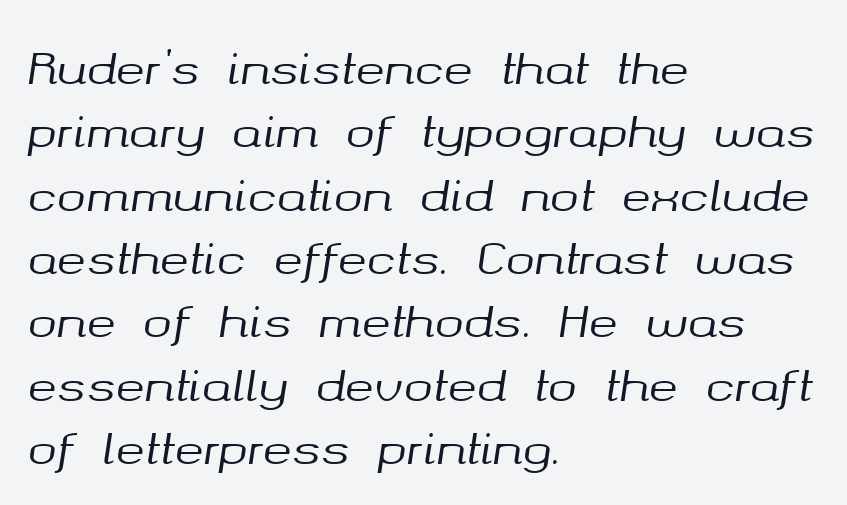
The rendering uses a moderate line-height, typical for paragraphs. The space beneath each line is pristine and unruled. Does the lettering tilt? It does — this is italic. Note the varied advance widths — an 'i' is clearly narrower than an 'm'. Which margin do the lines hug? The left one — the right edge is uneven. Standard letterfit; no display-style spreading of the glyphs.
